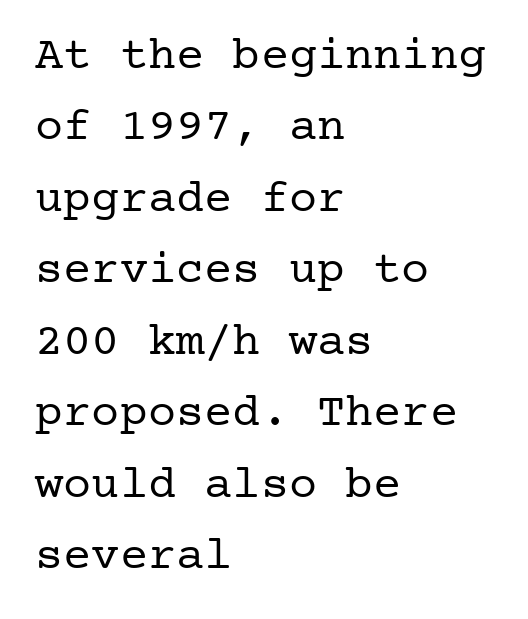
Q: Is the text bold? A: No.
Q: Is the text italic (slanted)? A: No, it is upright.
Q: Is the typeface a serif or a sans-serif typeface? A: Serif.
Q: Is the text underlined? A: No.
Q: How is the paragraph aligned? A: Left-aligned.
Q: Is the spacing between letters normal or unusually wide? A: Normal.
Q: Is the spacing between lines tight, normal or loose? A: Normal.
Q: Width (condensed, normal, or wide)? A: Normal.
Q: Stroke contrast? A: Low.
Q: x-height? A: Medium.
